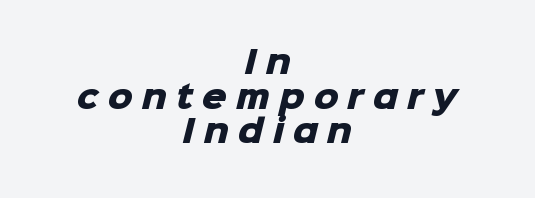
Q: Is the text bold? A: Yes.
Q: Is the typeface a serif or a sans-serif typeface? A: Sans-serif.
Q: Is the text underlined? A: No.
Q: How is the paragraph aligned? A: Centered.
Q: Is the spacing between letters normal or unusually wide? A: Unusually wide.
Q: Is the spacing between lines tight, normal or loose? A: Tight.
Q: Width (condensed, normal, or wide)? A: Normal.
Q: Stroke contrast? A: Low.
Q: x-height? A: Medium.
Q: Monospaced? A: No.
